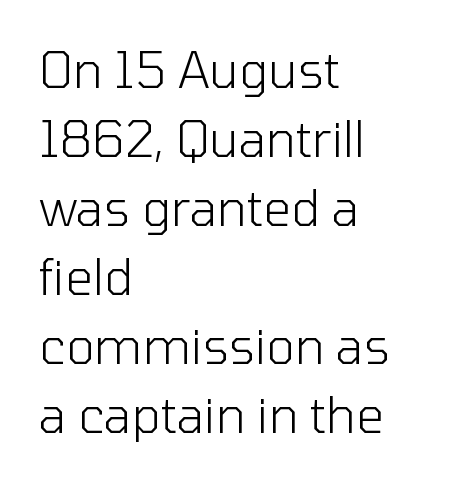
Serif or sans? Sans — the stroke terminals are bare. What's the leading like? Ordinary, nothing unusual. The space beneath each line is pristine and unruled. Stems and bowls with no extra thickness — not bold.
